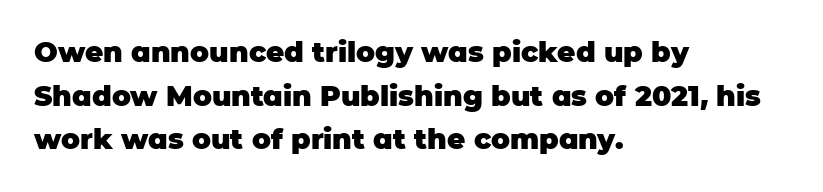
{"serif": "no", "italic": "no", "bold": "yes", "weight": "heavy", "width": "normal", "stroke_contrast": "low", "x_height": "large", "monospaced": "no", "underline": "no", "align": "left", "line_spacing": "normal", "line_spacing_ratio": 1.56, "letter_spacing": "normal", "letter_spacing_em": 0.0, "glyph_px": 28}
